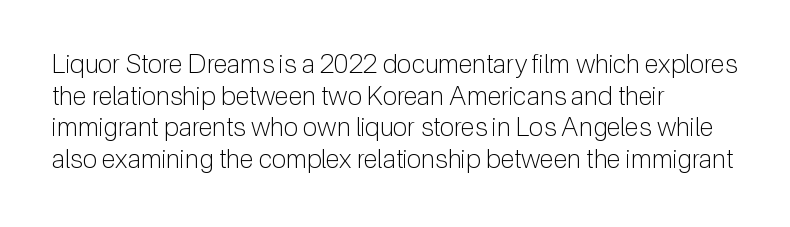
{"italic": "no", "bold": "no", "underline": "no", "align": "left", "line_spacing_ratio": 1.22, "letter_spacing": "normal", "letter_spacing_em": 0.0, "glyph_px": 26}
